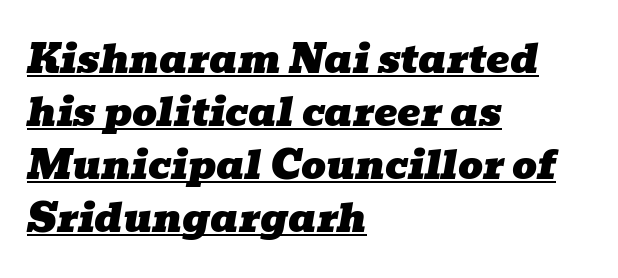
The image shows 39 px wide serif type, italic (leaning right); set left-aligned, normal line spacing (1.36x), normal letter spacing, underlined; low stroke contrast and a medium x-height.
